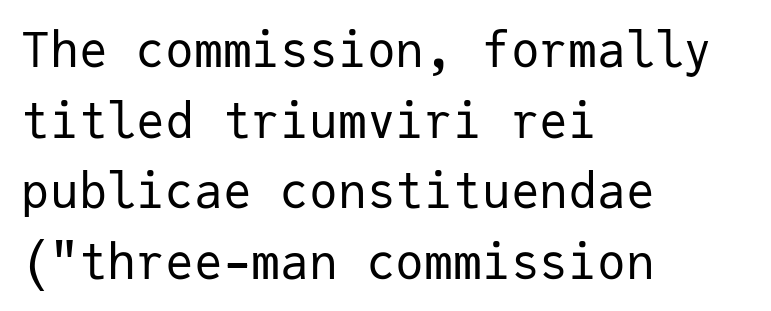
The image shows 48 px regular-weight sans-serif type, upright, monospaced; set left-aligned, normal line spacing (1.47x), normal letter spacing, not underlined; low stroke contrast and a medium x-height.
